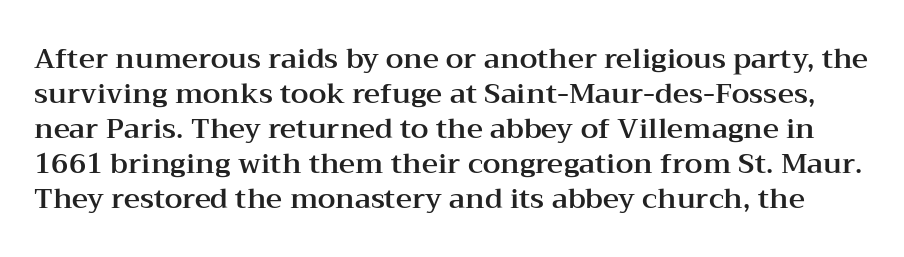
The image shows 28 px wide serif type, upright; set normal line spacing (1.25x), normal letter spacing, not underlined; medium stroke contrast and a medium x-height.
